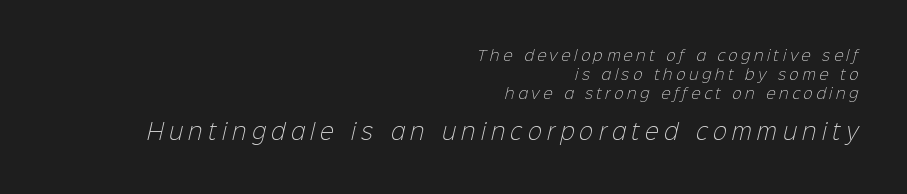
Of the two passages, the one underneath uses the larger point size. The horizontal fit of the characters is loose and conspicuously gappy. Beneath every word, the page is bare. The block of text has a typical density, with ordinary space between rows. Caption: multi-line text, flush right, ragged left.
